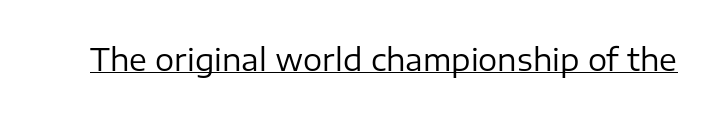
{"serif": "no", "italic": "no", "bold": "no", "weight": "regular", "width": "normal", "stroke_contrast": "low", "x_height": "medium", "monospaced": "no", "underline": "yes", "letter_spacing": "normal", "letter_spacing_em": 0.0, "glyph_px": 30}
